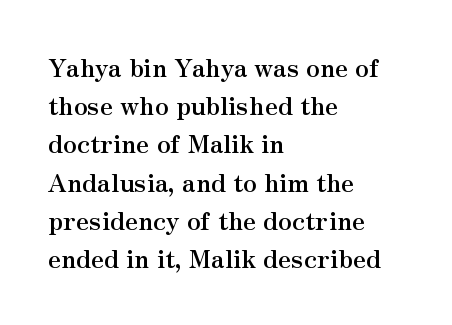
The image shows 25 px bold type, upright; set left-aligned, normal line spacing (1.53x), normal letter spacing, not underlined.
